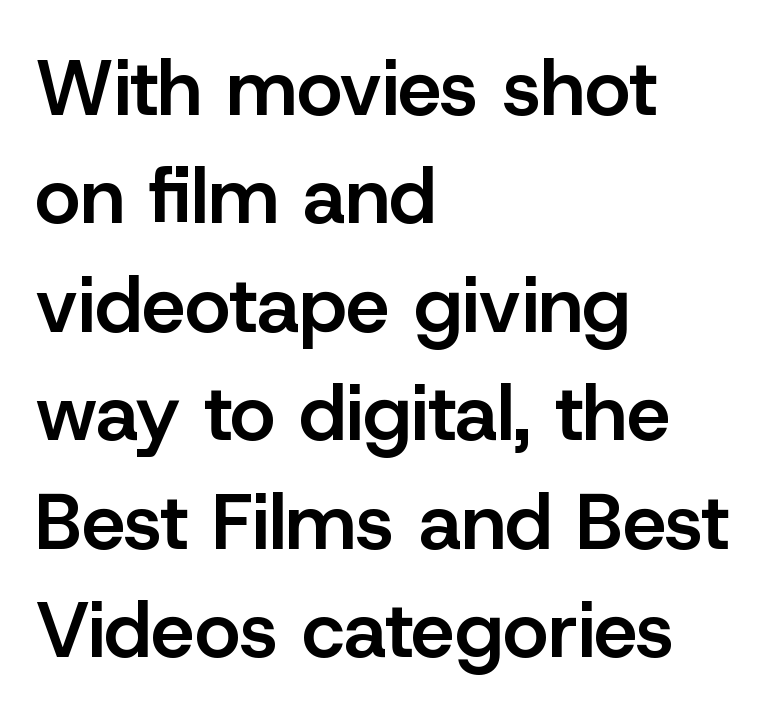
Font category for this specimen: sans-serif. A typesetter would mark this as roman, not italic. Typesetter's note: demi weight, one step under bold. Each line starts at the same left margin while the right side varies. These lines keep a tight, regular rhythm from letter to letter. Successive baselines arrive at the customary interval.
